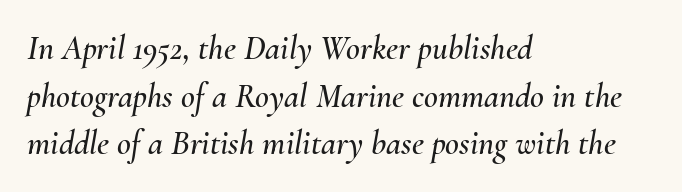
{"italic": "yes", "lean": "right", "slant_degrees": 10, "width": "normal", "stroke_contrast": "medium", "x_height": "small", "monospaced": "no", "underline": "no", "align": "left", "line_spacing": "normal", "line_spacing_ratio": 1.4, "letter_spacing": "normal", "letter_spacing_em": 0.0, "glyph_px": 34}
